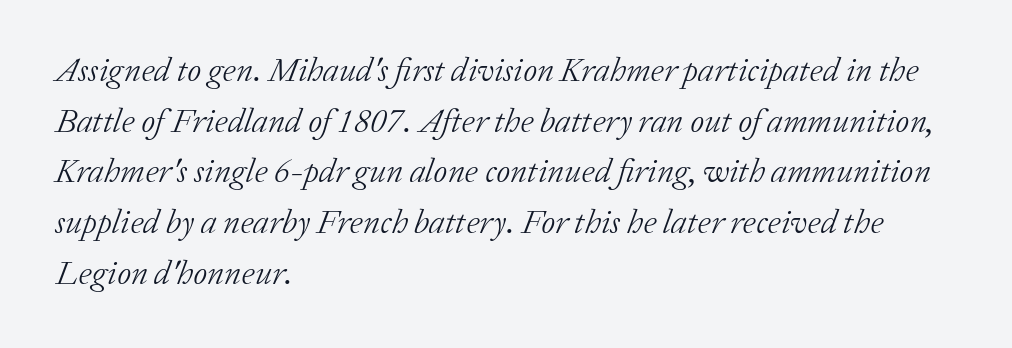
{"serif": "yes", "italic": "yes", "lean": "right", "slant_degrees": 20, "bold": "no", "weight": "light", "width": "normal", "stroke_contrast": "low", "x_height": "medium", "monospaced": "no", "underline": "no", "align": "left", "line_spacing": "normal", "line_spacing_ratio": 1.49, "letter_spacing": "normal", "letter_spacing_em": 0.0, "glyph_px": 34}
